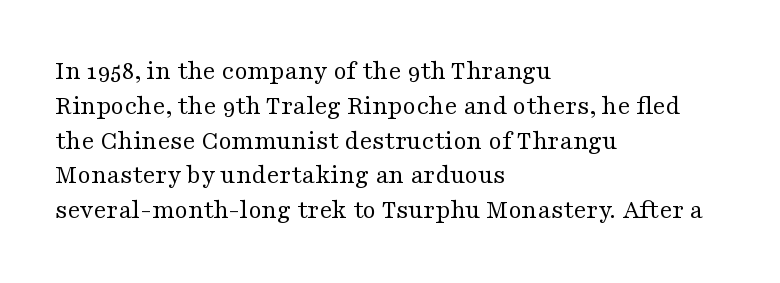
{"italic": "no", "bold": "no", "underline": "no", "align": "left", "line_spacing": "normal", "line_spacing_ratio": 1.29, "letter_spacing": "normal", "letter_spacing_em": 0.0, "glyph_px": 27}
